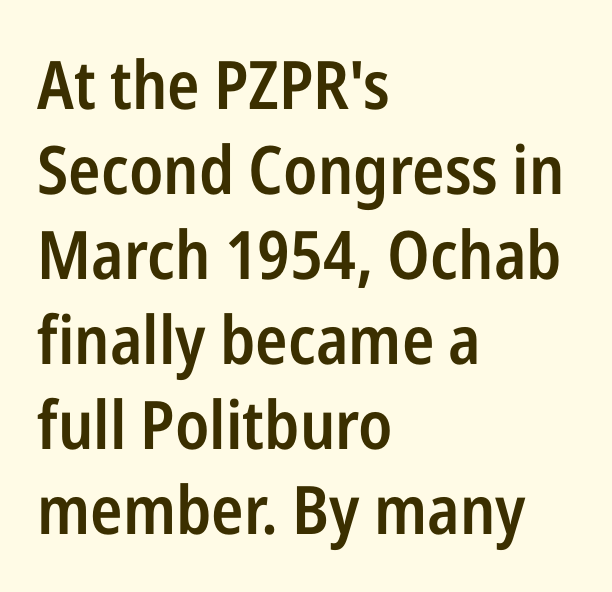
{"serif": "no", "italic": "no", "bold": "semi", "weight": "semibold", "width": "condensed", "stroke_contrast": "low", "x_height": "medium", "monospaced": "no", "underline": "no", "align": "left", "line_spacing": "normal", "line_spacing_ratio": 1.27, "letter_spacing": "normal", "letter_spacing_em": 0.0, "glyph_px": 67}
